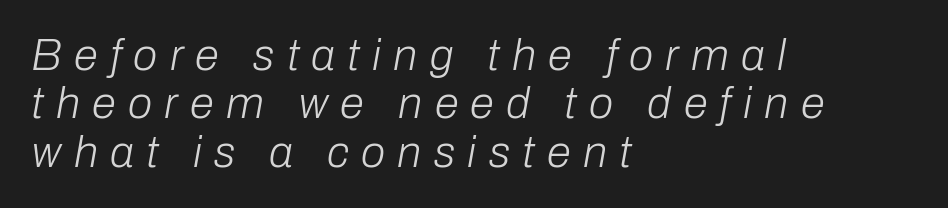
Q: Is the text bold? A: No.
Q: Is the text italic (slanted)? A: Yes, it leans right by about 10 degrees.
Q: Is the text underlined? A: No.
Q: How is the paragraph aligned? A: Left-aligned.
Q: Is the spacing between letters normal or unusually wide? A: Unusually wide.
Q: Is the spacing between lines tight, normal or loose? A: Tight.
Q: Width (condensed, normal, or wide)? A: Normal.
Q: Stroke contrast? A: Low.
Q: x-height? A: Medium.
Q: Monospaced? A: No.
